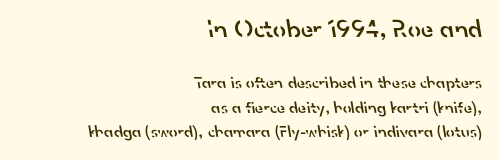
The image shows 26 px text type; set right-aligned, normal line spacing (1.44x), normal letter spacing, not underlined; the first (top) block is 1.53x larger.
